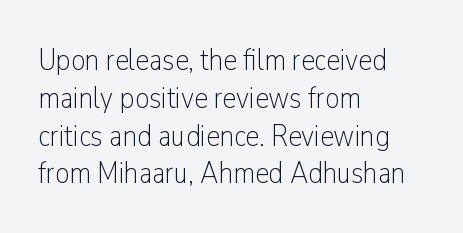
The image shows 31 px light, condensed sans-serif type, upright; set left-aligned, line spacing 1.22x, normal letter spacing, not underlined; low stroke contrast and a medium x-height.
